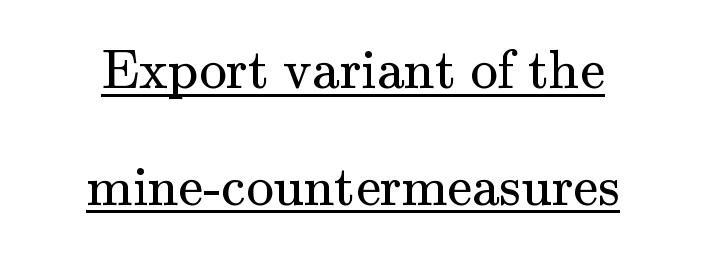
If you folded the block vertically in half, each line would mirror itself in length. The line texture is even and compact thanks to regular tracking. You could not count columns in this text — the font is proportionally spaced. Heft: none added — not bold.
